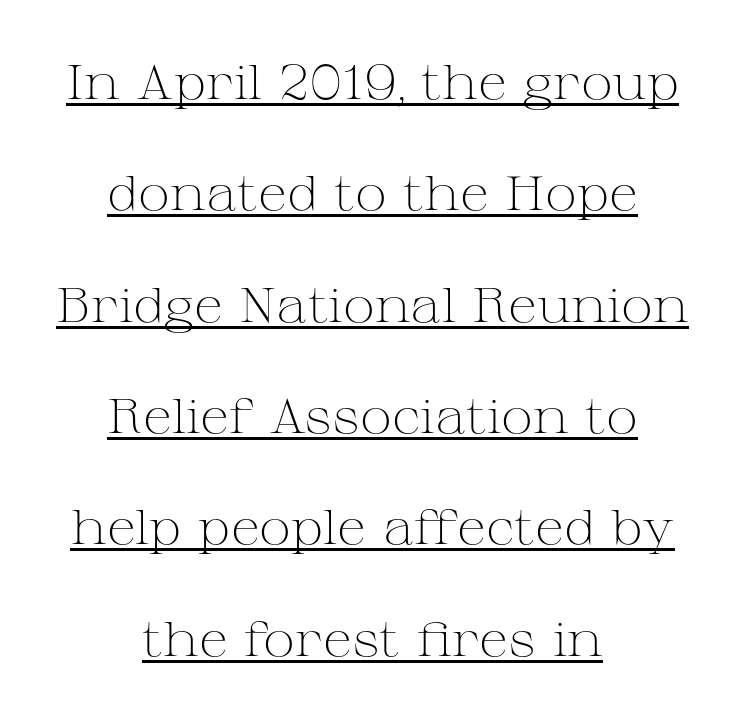
This sample uses a serif face. The rendered words wear a rule along their underside. This is roman type, the default non-slanted kind. Weight: in the light-to-regular range.
